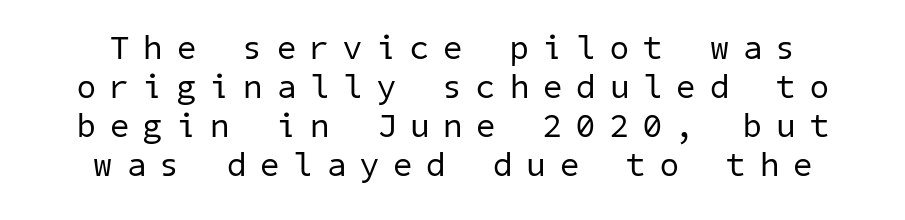
{"serif": "no", "bold": "no", "weight": "regular", "width": "normal", "stroke_contrast": "low", "x_height": "medium", "underline": "no", "line_spacing": "tight", "line_spacing_ratio": 1.15, "letter_spacing": "wide", "letter_spacing_em": 0.43, "glyph_px": 34}
